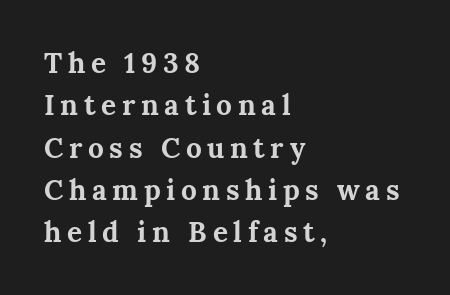
The image shows 28 px bold serif type, upright; set left-aligned, normal line spacing (1.51x), unusually wide letter spacing (+0.2 em), not underlined; medium stroke contrast and a medium x-height.
